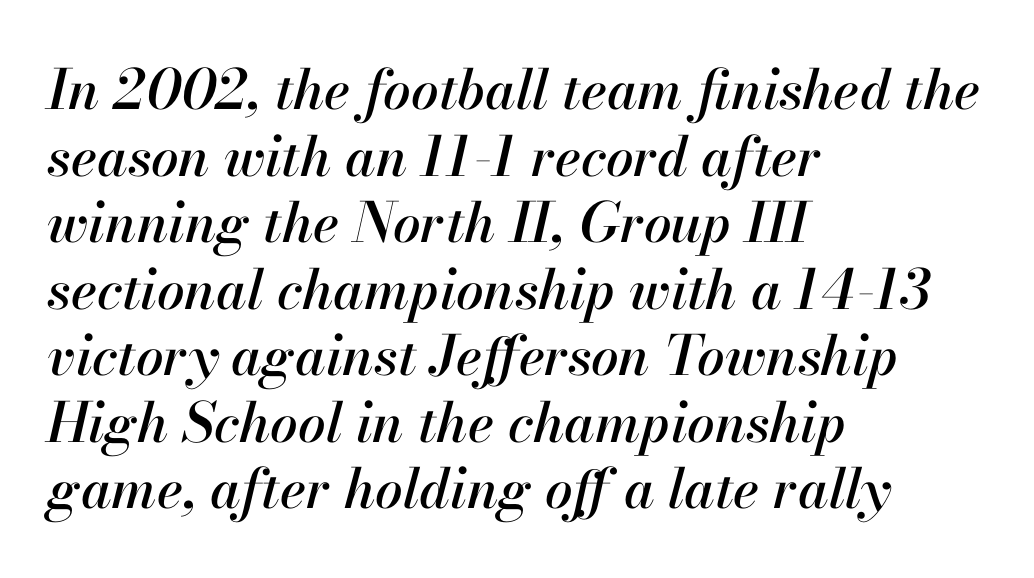
The image shows 55 px text type, italic (leaning right); set left-aligned, line spacing 1.21x, normal letter spacing, not underlined; high stroke contrast and a small x-height.
